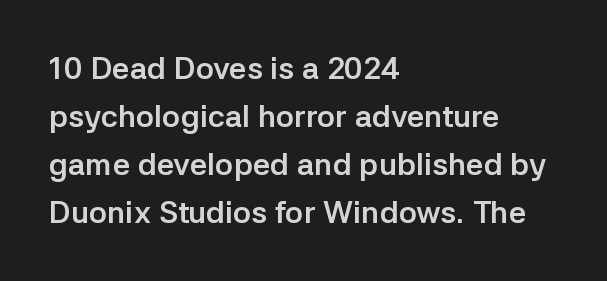
{"serif": "no", "italic": "no", "bold": "yes", "weight": "semibold", "width": "normal", "stroke_contrast": "low", "x_height": "medium", "monospaced": "no", "underline": "no", "align": "left", "line_spacing": "normal", "line_spacing_ratio": 1.55, "letter_spacing": "normal", "letter_spacing_em": 0.0, "glyph_px": 31}
